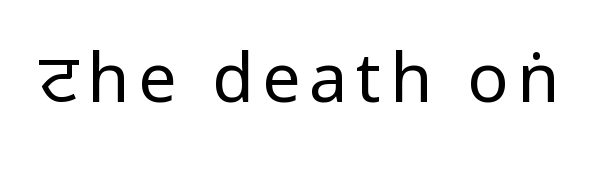
Q: Is the text bold? A: No.
Q: Is the text italic (slanted)? A: No, it is upright.
Q: Is the typeface a serif or a sans-serif typeface? A: Sans-serif.
Q: Is the text underlined? A: No.
Q: Width (condensed, normal, or wide)? A: Condensed.
Q: Stroke contrast? A: Low.
Q: x-height? A: Large.
Q: Monospaced? A: No.
